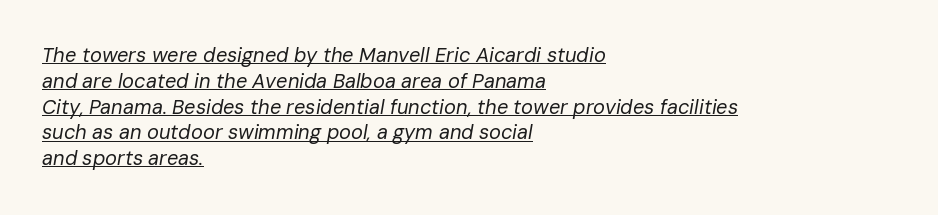
{"italic": "yes", "lean": "right", "slant_degrees": 10, "bold": "no", "underline": "yes", "align": "left", "line_spacing": "normal", "line_spacing_ratio": 1.29, "letter_spacing": "normal", "letter_spacing_em": 0.0, "glyph_px": 20}
